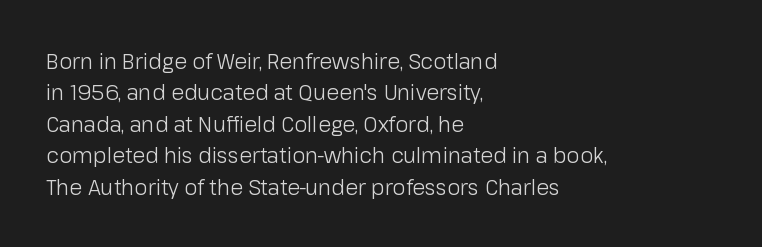
Q: Is the text bold? A: No.
Q: Is the text italic (slanted)? A: No, it is upright.
Q: Is the text underlined? A: No.
Q: How is the paragraph aligned? A: Left-aligned.
Q: Is the spacing between letters normal or unusually wide? A: Normal.
Q: Is the spacing between lines tight, normal or loose? A: Normal.
